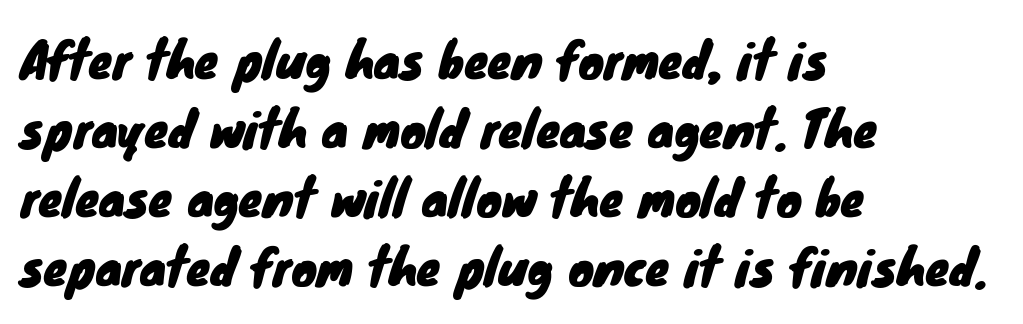
Typeset ragged right — the left edge is the straight one. Does the type have serifs? No, each stem ends abruptly. The strip under each line holds only bare page. The letters advance in unequal steps, a hallmark of proportional type.
